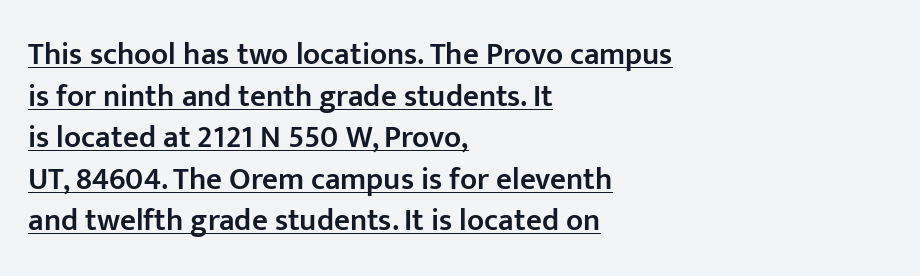
Q: Is the text bold? A: Semi-bold.
Q: Is the text italic (slanted)? A: No, it is upright.
Q: Is the typeface a serif or a sans-serif typeface? A: Sans-serif.
Q: Is the text underlined? A: Yes.
Q: How is the paragraph aligned? A: Left-aligned.
Q: Is the spacing between letters normal or unusually wide? A: Normal.
Q: Is the spacing between lines tight, normal or loose? A: Normal.
Q: Width (condensed, normal, or wide)? A: Normal.
Q: Stroke contrast? A: Low.
Q: x-height? A: Medium.
Q: Monospaced? A: No.
